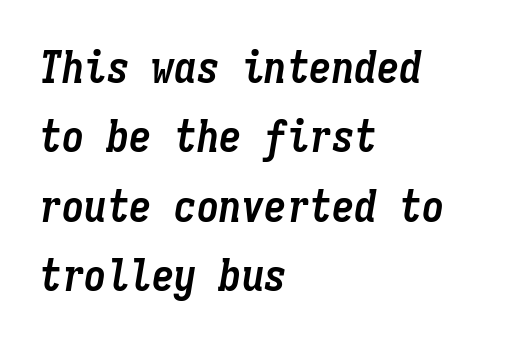
Q: Is the text bold? A: Yes.
Q: Is the text italic (slanted)? A: Yes, it leans right by about 9 degrees.
Q: Is the text underlined? A: No.
Q: How is the paragraph aligned? A: Left-aligned.
Q: Is the spacing between letters normal or unusually wide? A: Normal.
Q: Is the spacing between lines tight, normal or loose? A: Normal.
Q: Width (condensed, normal, or wide)? A: Condensed.
Q: Stroke contrast? A: Low.
Q: x-height? A: Medium.
Q: Monospaced? A: Yes.
